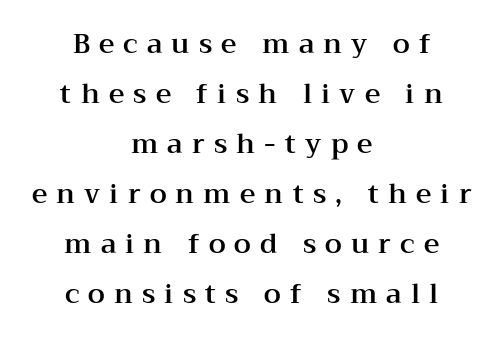
The image shows 27 px text type, upright; set centered, line spacing 1.85x, unusually wide letter spacing (+0.34 em), not underlined.
